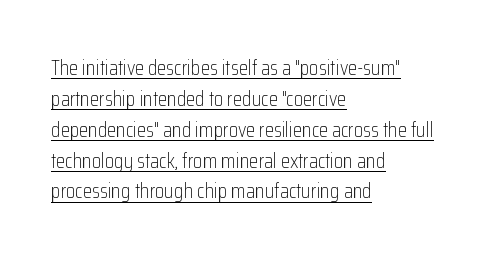
{"italic": "no", "bold": "no", "underline": "yes", "align": "left", "line_spacing": "normal", "line_spacing_ratio": 1.47, "letter_spacing": "normal", "letter_spacing_em": 0.0, "glyph_px": 21}
